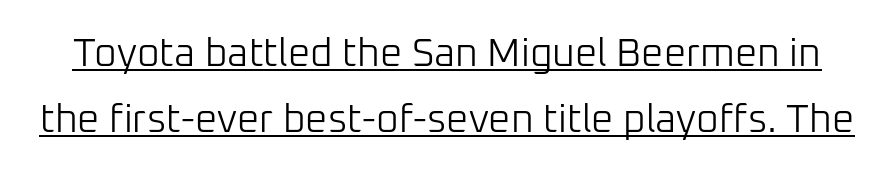
The image shows 39 px light sans-serif type, upright; set normal line spacing (1.69x), normal letter spacing, underlined; low stroke contrast and a medium x-height.
